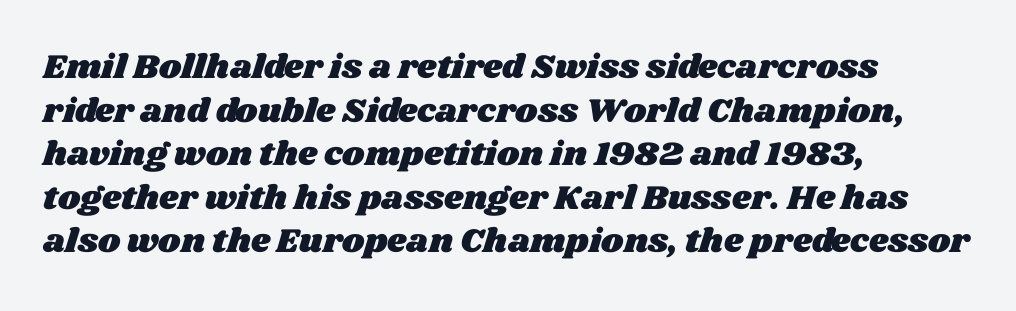
{"width": "wide", "stroke_contrast": "medium", "x_height": "large", "monospaced": "no", "underline": "no", "align": "left", "line_spacing": "normal", "line_spacing_ratio": 1.28, "letter_spacing": "normal", "letter_spacing_em": 0.0, "glyph_px": 34}
